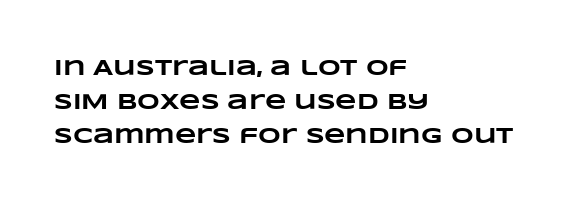
Q: Is the text bold? A: Yes.
Q: Is the text underlined? A: No.
Q: How is the paragraph aligned? A: Left-aligned.
Q: Is the spacing between letters normal or unusually wide? A: Normal.
Q: Is the spacing between lines tight, normal or loose? A: Normal.
